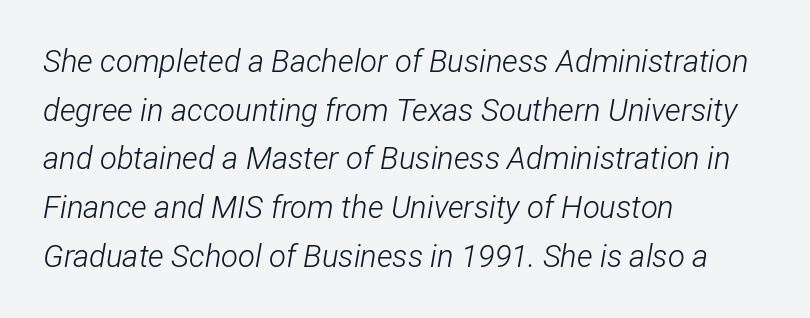
Horizontal alignment here is leftward, the default for most running prose. Compared with typical body copy, the letter spacing here is the same. Is this a fixed-width face? No — the glyphs have proportional, varying widths. The space between consecutive lines is moderate. The glyphs look as if they've been sheared to an angle. Glance below the letters and you will spot only blank space.
